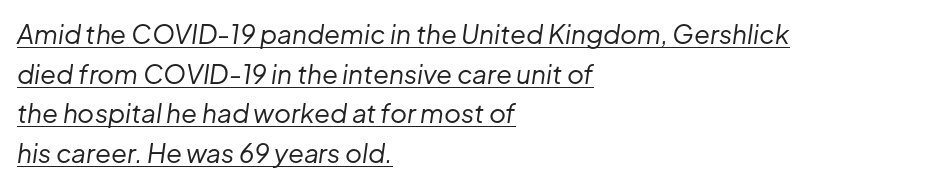
Q: Is the text bold? A: No.
Q: Is the text italic (slanted)? A: Yes, it leans right by about 8 degrees.
Q: Is the text underlined? A: Yes.
Q: How is the paragraph aligned? A: Left-aligned.
Q: Is the spacing between letters normal or unusually wide? A: Normal.
Q: Is the spacing between lines tight, normal or loose? A: Normal.
